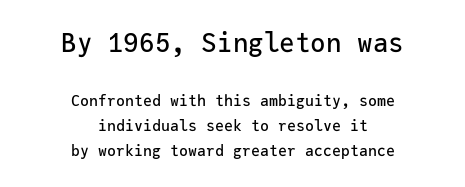
{"italic": "no", "underline": "no", "align": "center", "line_spacing": "normal", "line_spacing_ratio": 1.66, "letter_spacing": "normal", "letter_spacing_em": 0.0, "larger_block": "first", "size_ratio": 1.73, "glyph_px": 26}
